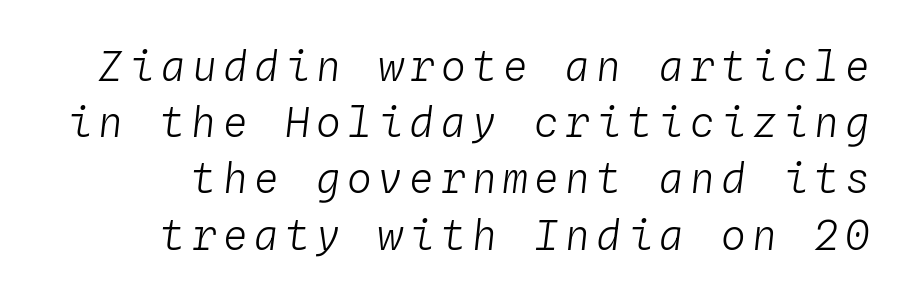
{"italic": "yes", "lean": "right", "slant_degrees": 4, "bold": "no", "weight": "light", "width": "normal", "stroke_contrast": "low", "x_height": "medium", "monospaced": "yes", "underline": "no", "line_spacing": "normal", "line_spacing_ratio": 1.37, "glyph_px": 41}
